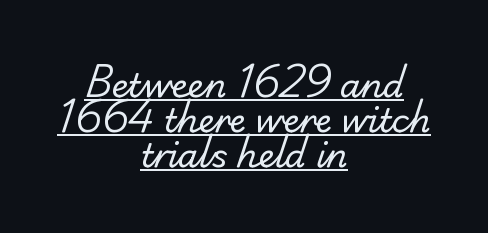
The image shows 33 px regular-weight sans-serif type; set centered, tight line spacing (1.06x), normal letter spacing, underlined; low stroke contrast and a small x-height.
